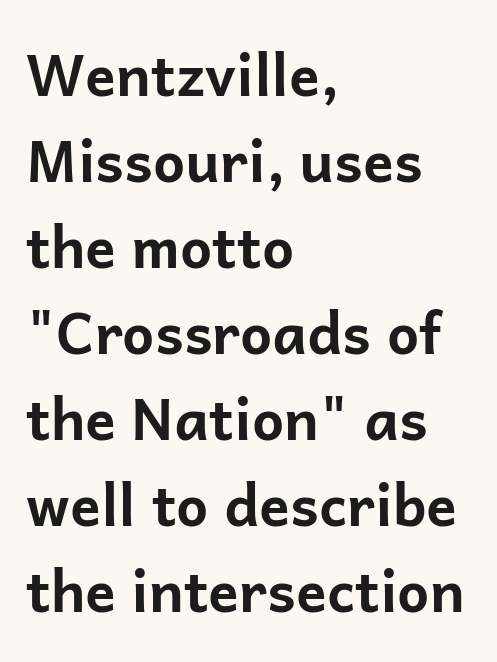
The image shows 57 px bold sans-serif type, upright; set left-aligned, normal line spacing (1.51x), normal letter spacing, not underlined; low stroke contrast and a medium x-height.
